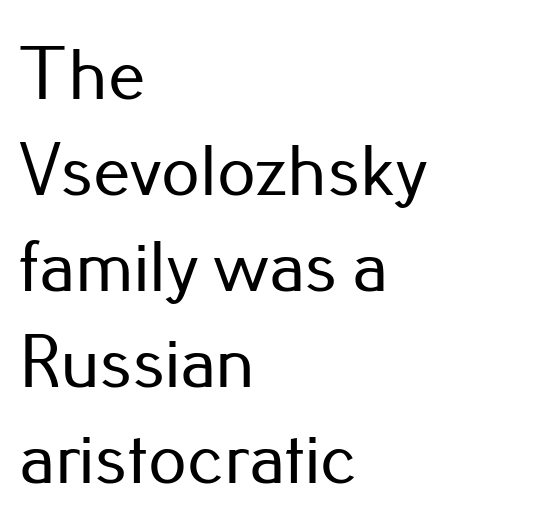
{"serif": "no", "italic": "no", "width": "normal", "stroke_contrast": "low", "x_height": "small", "monospaced": "no", "underline": "no", "align": "left", "line_spacing": "normal", "line_spacing_ratio": 1.28, "letter_spacing": "normal", "letter_spacing_em": 0.0, "glyph_px": 75}
